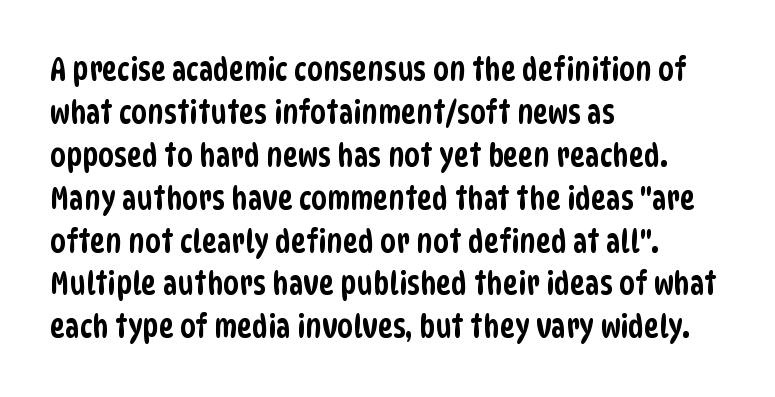
The image shows 32 px condensed sans-serif type; set left-aligned, normal line spacing (1.34x), normal letter spacing, not underlined; low stroke contrast and a large x-height.
